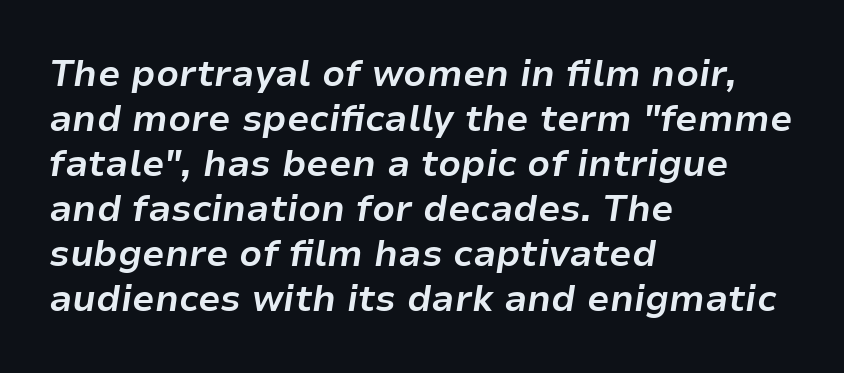
The letters are slanted; this is an italic face. This rendering features lettering with no underline. Interline gaps are of average width in this sample. In terms of letterspacing, this is plain default setting. Proportional: the letters do not fall into vertical columns.
